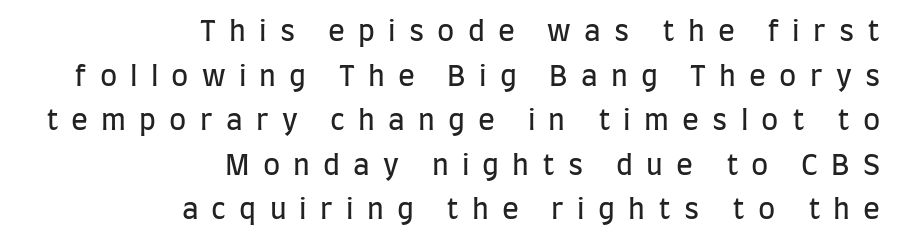
The rendering shows plain stroke endings on the letterforms — a sans-serif design. The tracking reads as deliberately expanded to a designer's eye. The passage shown stacks its lines at a standard gap. Clear beneath every line of the passage.
